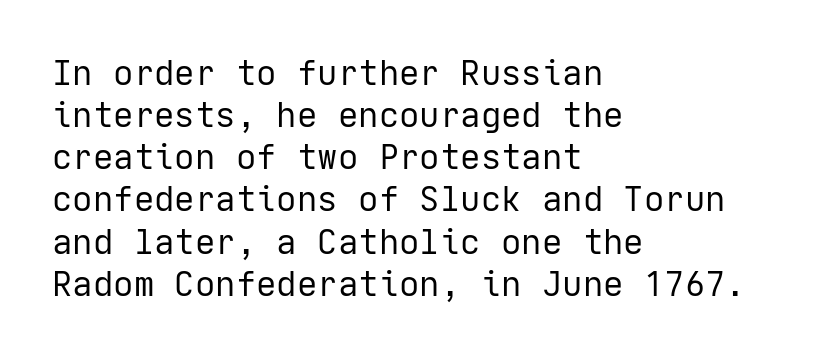
The image shows 34 px regular-weight sans-serif type, upright; set left-aligned, line spacing 1.24x, normal letter spacing, not underlined; low stroke contrast and a medium x-height.
